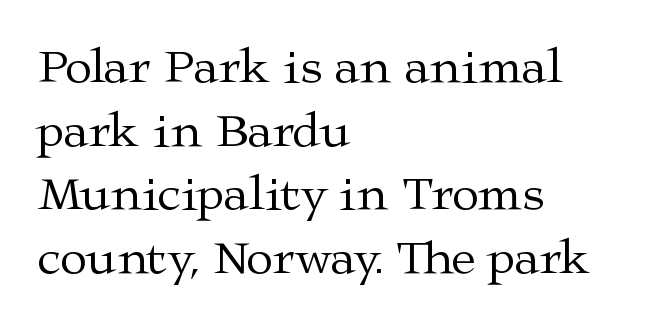
This is serif lettering, the kind often seen in printed books. Note the varied advance widths — an 'i' is clearly narrower than an 'm'. This reads as an unemphasized weight, regular at the heaviest. Each line starts at the same left margin while the right side varies. Tall strokes in this sample are plumb rather than angled. How would I describe the line gaps? Plain and ordinary.
